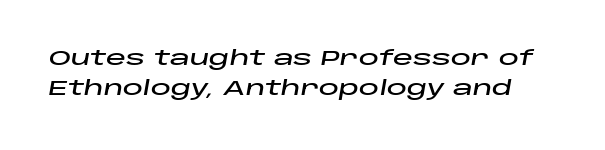
In terms of letterspacing, this is plain default setting. Looking at the ascenders, they clearly lean. Does the leading feel generous? No, just average. Anything drawn beneath the words? Only blank space.
